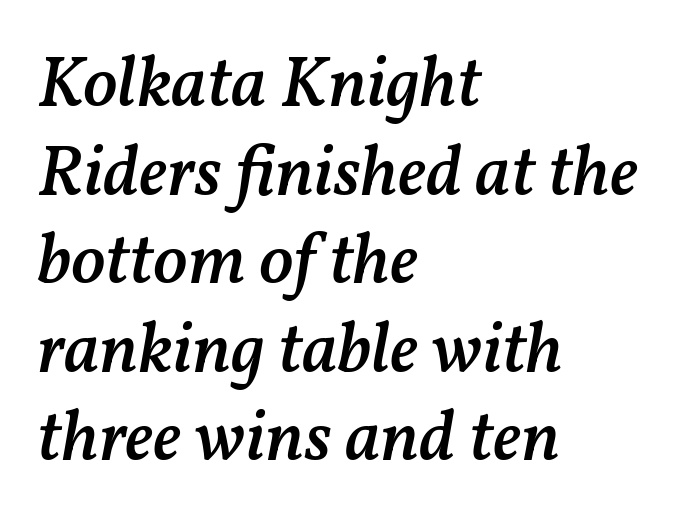
Q: Is the text bold? A: Semi-bold.
Q: Is the text italic (slanted)? A: Yes, it leans right by about 11 degrees.
Q: Is the text underlined? A: No.
Q: How is the paragraph aligned? A: Left-aligned.
Q: Is the spacing between letters normal or unusually wide? A: Normal.
Q: Width (condensed, normal, or wide)? A: Normal.
Q: Stroke contrast? A: Medium.
Q: x-height? A: Medium.
Q: Monospaced? A: No.
